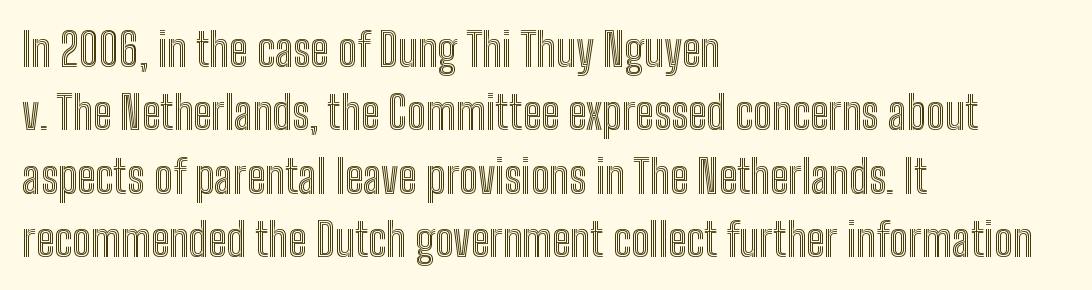
{"italic": "no", "width": "condensed", "x_height": "medium", "monospaced": "no", "underline": "no", "align": "left", "line_spacing": "normal", "line_spacing_ratio": 1.41, "letter_spacing": "normal", "letter_spacing_em": 0.0, "glyph_px": 45}
